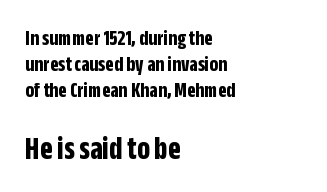
The image shows 33 px bold, condensed sans-serif type, upright; set left-aligned, line spacing 1.18x, normal letter spacing, not underlined; the second (bottom) block is 1.5x larger; low stroke contrast and a large x-height.
